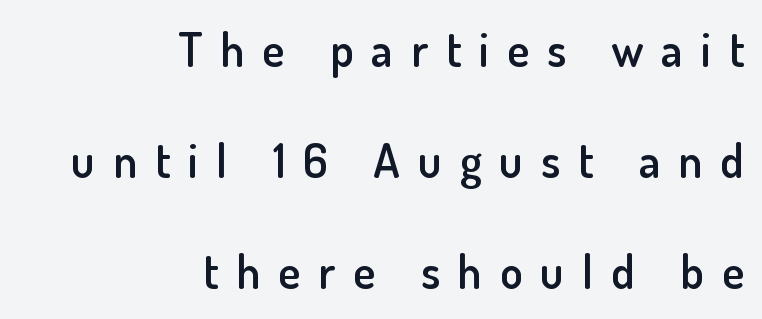
The image shows 47 px semibold sans-serif type, upright; set right-aligned, loose line spacing (2.36x), unusually wide letter spacing (+0.38 em), not underlined; low stroke contrast and a small x-height.
